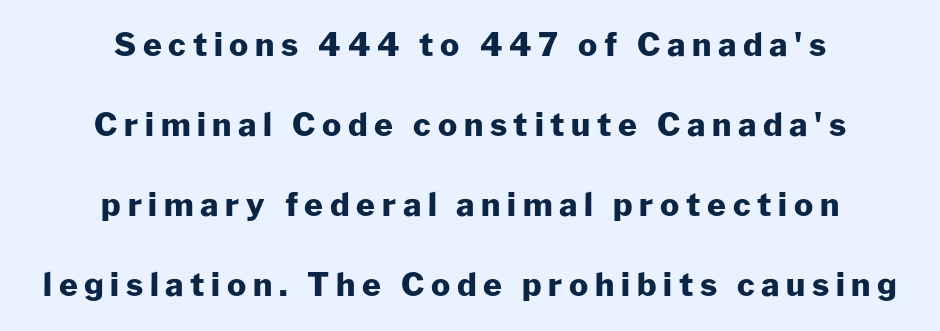
Spacing verdict: proportional, widths tailored to each character. Notice how the passage keeps no hard edge, just a central spine. Honestly, the letter spacing is so wide it's the main thing you notice. Typesetter's note: full bold, strokes at maximum text heaviness.
